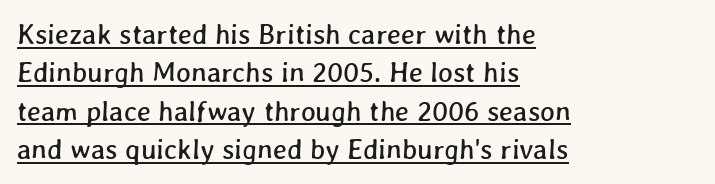
The rendered words wear a rule along their underside. The line-height multiplier appears to be the usual default. Note the varied advance widths — an 'i' is clearly narrower than an 'm'. Compared with a centered layout, this one pins lines to the left instead. Caption: standard tracking, unaltered.
